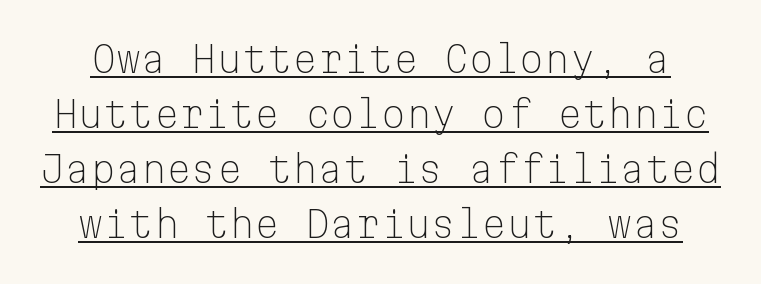
The image shows 36 px light sans-serif type, upright, monospaced; set normal line spacing (1.53x), normal letter spacing, underlined; low stroke contrast and a medium x-height.
